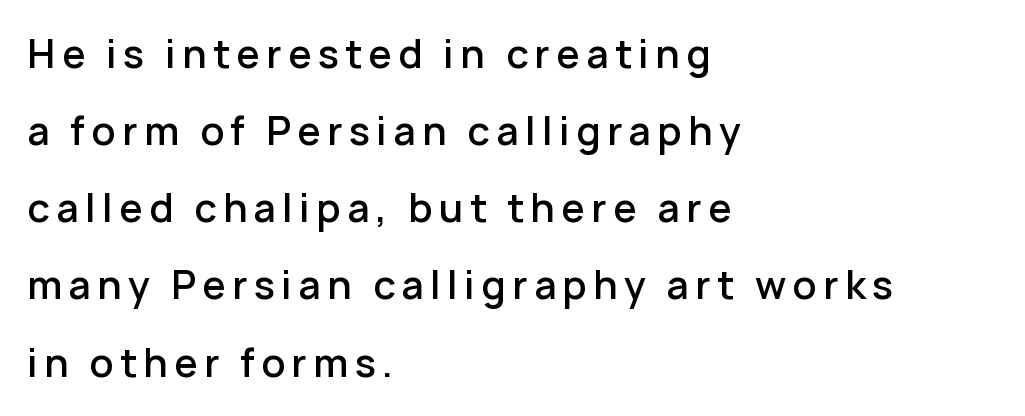
The image shows 38 px semibold sans-serif type, upright; set left-aligned, loose line spacing (2.03x), not underlined; low stroke contrast and a medium x-height.
